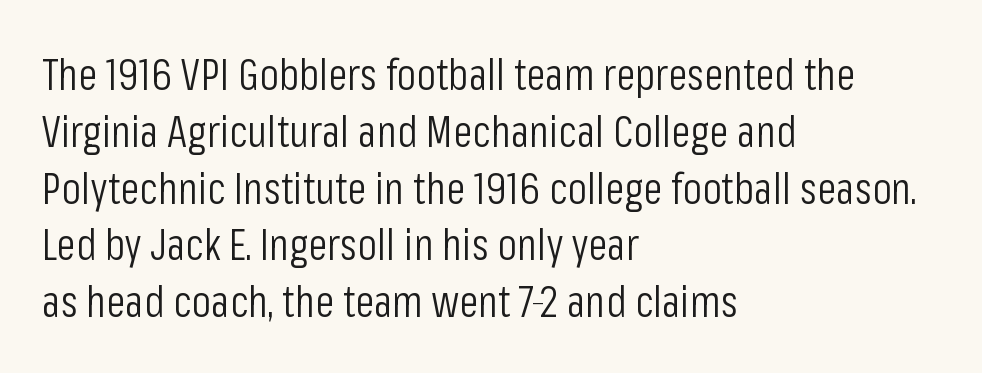
Q: Is the text bold? A: No.
Q: Is the text italic (slanted)? A: No, it is upright.
Q: Is the typeface a serif or a sans-serif typeface? A: Sans-serif.
Q: Is the text underlined? A: No.
Q: How is the paragraph aligned? A: Left-aligned.
Q: Is the spacing between letters normal or unusually wide? A: Normal.
Q: Is the spacing between lines tight, normal or loose? A: Normal.
Q: Width (condensed, normal, or wide)? A: Condensed.
Q: Stroke contrast? A: Low.
Q: x-height? A: Medium.
Q: Monospaced? A: No.
